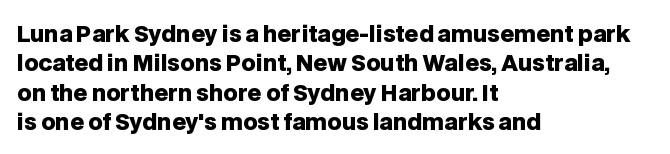
{"italic": "no", "bold": "yes", "underline": "no", "align": "left", "line_spacing": "normal", "line_spacing_ratio": 1.33, "letter_spacing": "normal", "letter_spacing_em": 0.0, "glyph_px": 22}
